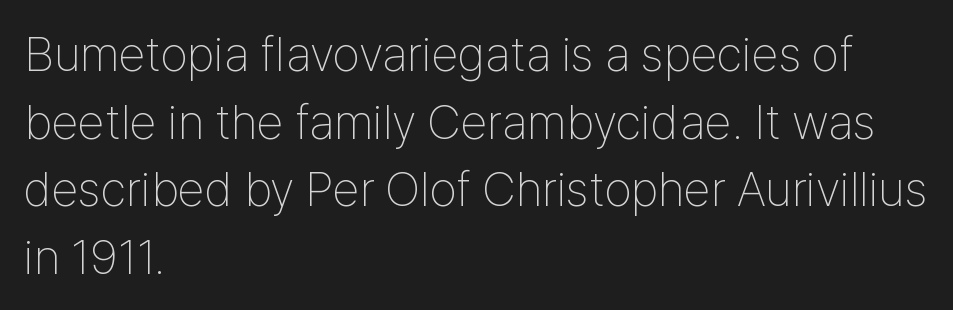
Q: Is the text bold? A: No.
Q: Is the text italic (slanted)? A: No, it is upright.
Q: Is the typeface a serif or a sans-serif typeface? A: Sans-serif.
Q: Is the text underlined? A: No.
Q: How is the paragraph aligned? A: Left-aligned.
Q: Is the spacing between letters normal or unusually wide? A: Normal.
Q: Is the spacing between lines tight, normal or loose? A: Normal.
Q: Width (condensed, normal, or wide)? A: Condensed.
Q: Stroke contrast? A: Low.
Q: x-height? A: Medium.
Q: Monospaced? A: No.
